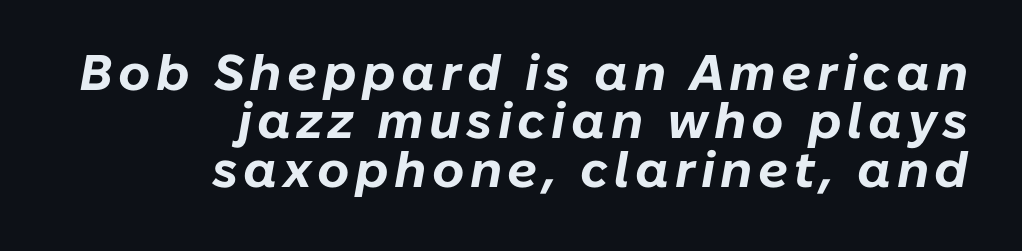
{"italic": "yes", "lean": "right", "slant_degrees": 10, "bold": "yes", "weight": "bold", "width": "normal", "stroke_contrast": "low", "x_height": "medium", "monospaced": "no", "underline": "no", "align": "right", "line_spacing": "tight", "line_spacing_ratio": 0.97, "glyph_px": 50}
